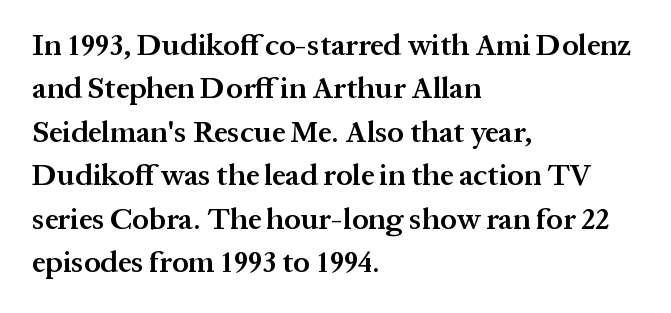
Q: Is the text bold? A: Semi-bold.
Q: Is the text italic (slanted)? A: No, it is upright.
Q: Is the typeface a serif or a sans-serif typeface? A: Serif.
Q: Is the text underlined? A: No.
Q: How is the paragraph aligned? A: Left-aligned.
Q: Is the spacing between letters normal or unusually wide? A: Normal.
Q: Is the spacing between lines tight, normal or loose? A: Normal.
Q: Width (condensed, normal, or wide)? A: Normal.
Q: Stroke contrast? A: Medium.
Q: x-height? A: Medium.
Q: Monospaced? A: No.
